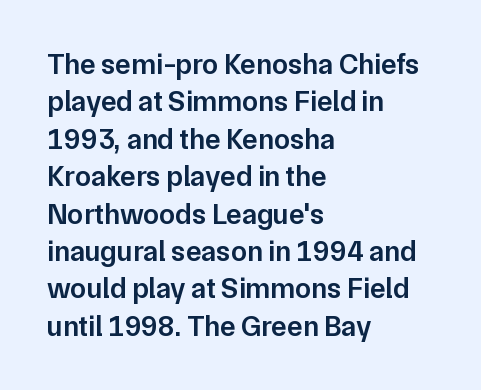
{"serif": "no", "italic": "no", "bold": "semi", "weight": "semibold", "width": "normal", "stroke_contrast": "low", "x_height": "medium", "monospaced": "no", "underline": "no", "align": "left", "line_spacing": "normal", "line_spacing_ratio": 1.29, "letter_spacing": "normal", "letter_spacing_em": 0.0, "glyph_px": 29}
